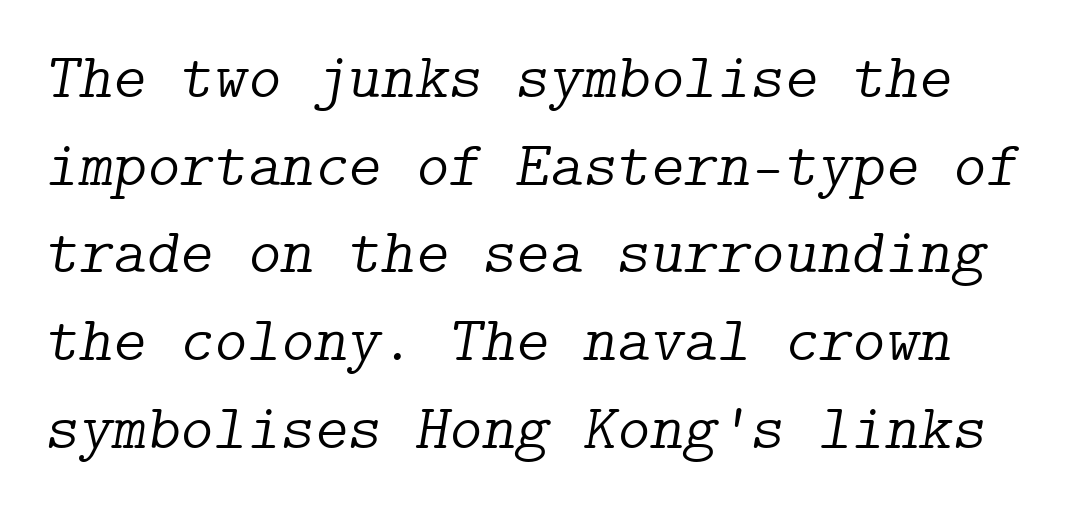
Q: Is the text bold? A: No.
Q: Is the text italic (slanted)? A: Yes, it leans right by about 9 degrees.
Q: Is the typeface a serif or a sans-serif typeface? A: Serif.
Q: Is the text underlined? A: No.
Q: Is the spacing between letters normal or unusually wide? A: Normal.
Q: Is the spacing between lines tight, normal or loose? A: Normal.
Q: Width (condensed, normal, or wide)? A: Normal.
Q: Stroke contrast? A: Low.
Q: x-height? A: Medium.
